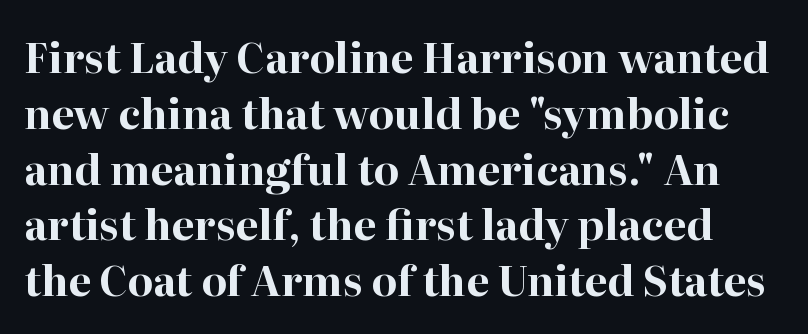
No word sits above an underline. Stroke terminals: seriffed. Every letter is thick-stroked: bold, no question. The type is set solid horizontally, with unmodified tracking. You could not count columns in this text — the font is proportionally spaced.
